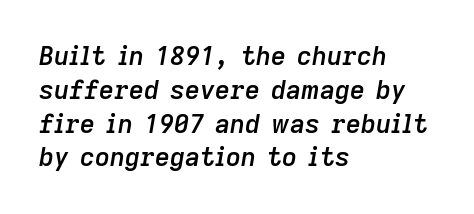
Q: Is the text bold? A: Semi-bold.
Q: Is the text italic (slanted)? A: Yes, it leans right by about 9 degrees.
Q: Is the text underlined? A: No.
Q: How is the paragraph aligned? A: Left-aligned.
Q: Is the spacing between letters normal or unusually wide? A: Normal.
Q: Is the spacing between lines tight, normal or loose? A: Normal.
